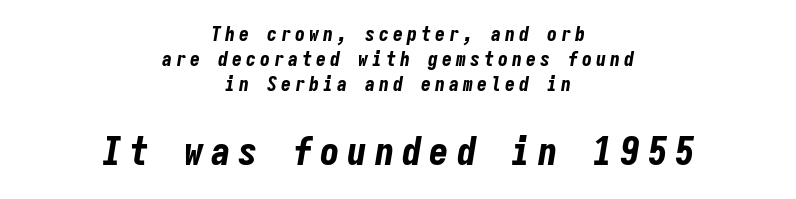
The image shows 39 px bold, condensed type, italic (leaning right), monospaced; set centered, normal line spacing (1.25x), unusually wide letter spacing (+0.2 em), not underlined; the second (bottom) block is 1.95x larger; low stroke contrast and a medium x-height.
